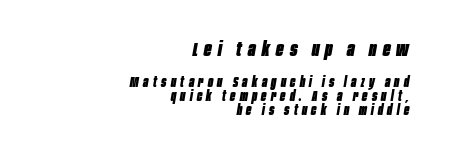
{"italic": "yes", "lean": "right", "slant_degrees": 10, "bold": "yes", "underline": "no", "align": "right", "line_spacing": "tight", "line_spacing_ratio": 0.97, "letter_spacing": "wide", "letter_spacing_em": 0.31, "larger_block": "first", "size_ratio": 1.43, "glyph_px": 20}
